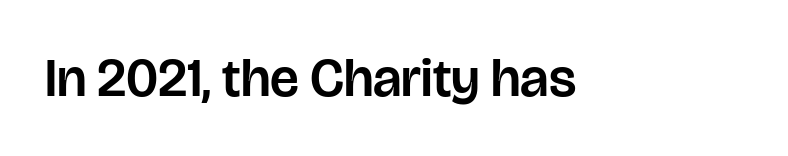
The image shows 54 px sans-serif type, upright; set normal letter spacing, not underlined; low stroke contrast and a large x-height.
